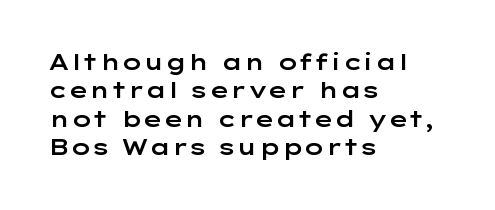
{"italic": "no", "underline": "no", "align": "left", "line_spacing": "normal", "line_spacing_ratio": 1.29, "letter_spacing": "normal", "letter_spacing_em": 0.0, "glyph_px": 22}
